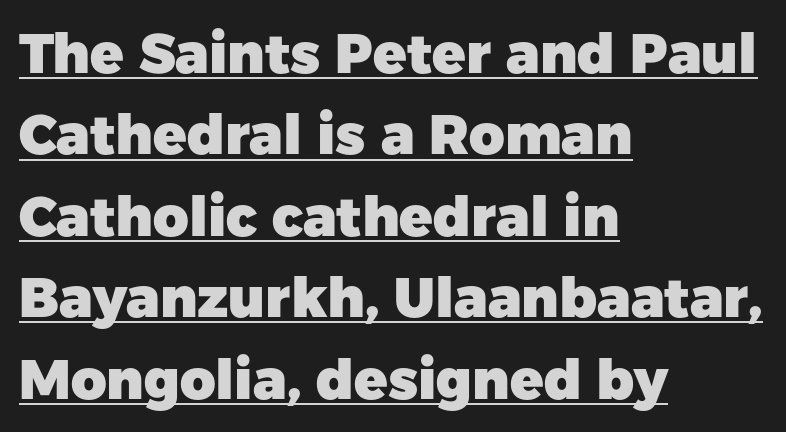
{"serif": "no", "italic": "no", "bold": "yes", "weight": "heavy", "width": "normal", "stroke_contrast": "low", "x_height": "medium", "monospaced": "no", "underline": "yes", "align": "left", "line_spacing": "normal", "line_spacing_ratio": 1.48, "letter_spacing": "normal", "letter_spacing_em": 0.0, "glyph_px": 55}
